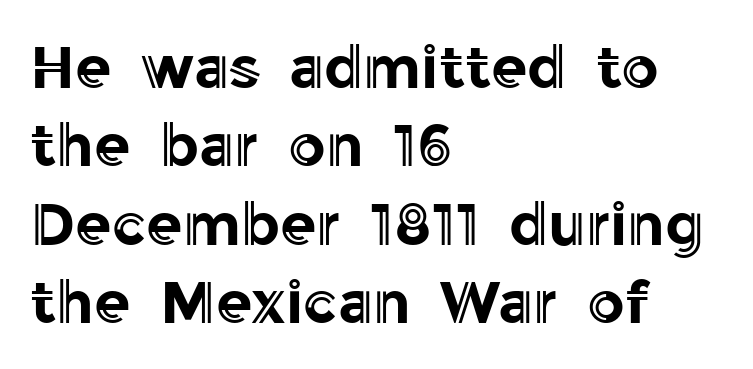
A student would call this left alignment; a typographer would say flush left, rag right. A typesetter would call this proportional, since set widths differ per character. This block has exactly the height ordinary leading produces. If you drew a line through each stem, it would be perfectly vertical. Check under the words: just untouched page. Students, note that the glyphs here touch the page at normal intervals.
